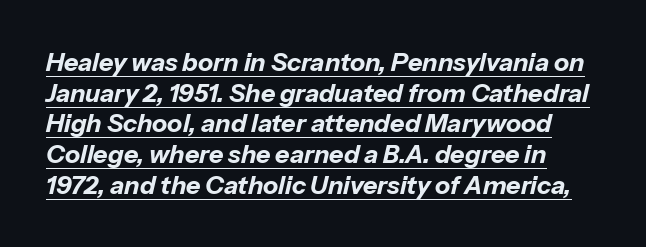
The image shows 25 px bold type, italic (leaning right); set line spacing 1.23x, normal letter spacing, underlined.
